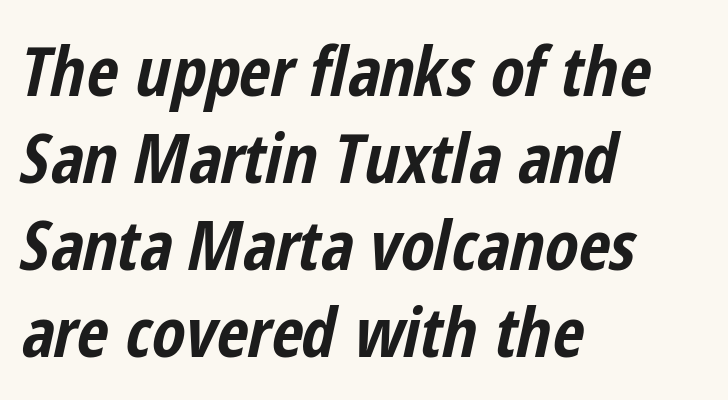
Varying glyph widths throughout — classic text-font behaviour. You'd pick this weight for a headline — it's a proper bold. Any mark beneath the type? The region is blank. Does the copy run flush right? No — it runs flush left. Compared with typical body copy, the letter spacing here is the same.
